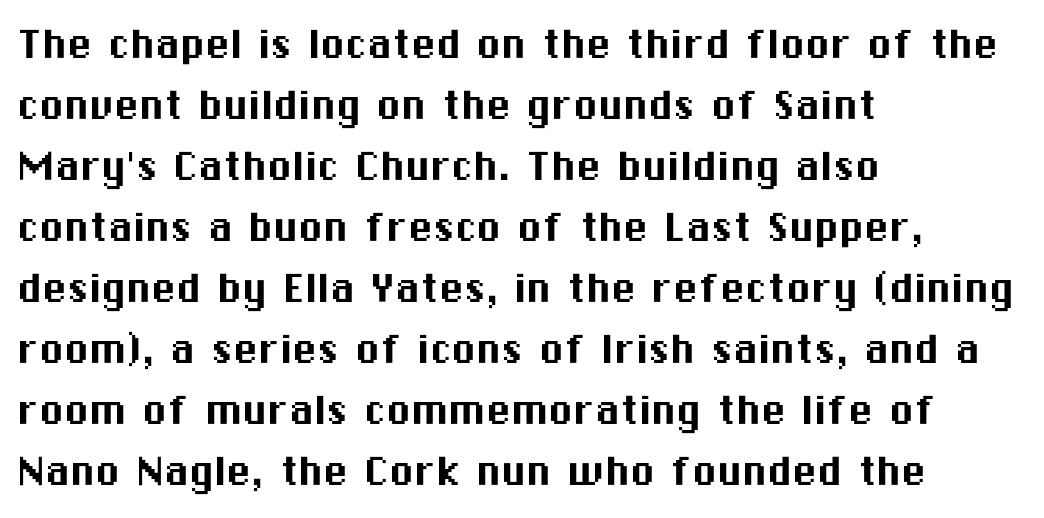
The image shows 50 px sans-serif type, upright; set left-aligned, line spacing 1.22x, normal letter spacing, not underlined; medium stroke contrast and a medium x-height.
